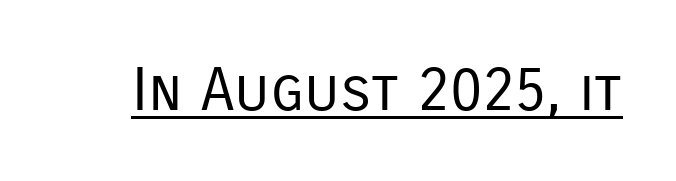
{"serif": "no", "italic": "no", "bold": "no", "weight": "regular", "width": "normal", "stroke_contrast": "low", "x_height": "medium", "monospaced": "no", "underline": "yes", "letter_spacing": "normal", "letter_spacing_em": 0.0, "glyph_px": 60}
